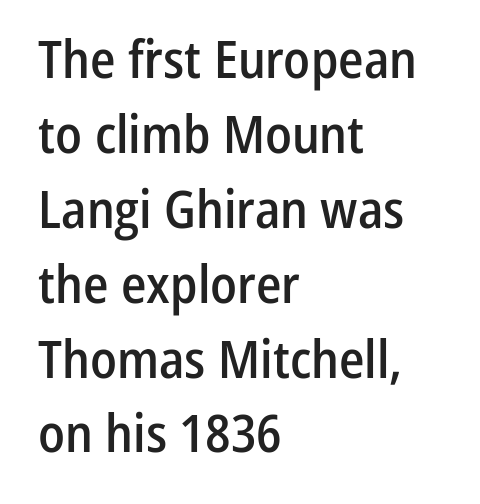
Q: Is the text bold? A: Semi-bold.
Q: Is the text italic (slanted)? A: No, it is upright.
Q: Is the typeface a serif or a sans-serif typeface? A: Sans-serif.
Q: Is the text underlined? A: No.
Q: How is the paragraph aligned? A: Left-aligned.
Q: Is the spacing between letters normal or unusually wide? A: Normal.
Q: Is the spacing between lines tight, normal or loose? A: Normal.
Q: Width (condensed, normal, or wide)? A: Condensed.
Q: Stroke contrast? A: Low.
Q: x-height? A: Medium.
Q: Monospaced? A: No.
